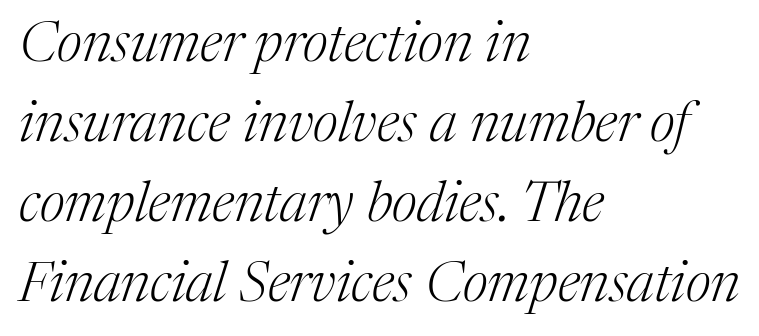
This sample uses plain, unmodified letter spacing. Unlike a clean sans, this face finishes its strokes with serifs. Character widths vary here, with narrow letters taking less room than wide ones. Beneath every word, the page is bare. The rendering uses a moderate line-height, typical for paragraphs. This rendering uses left alignment, leaving the right contour irregular.
